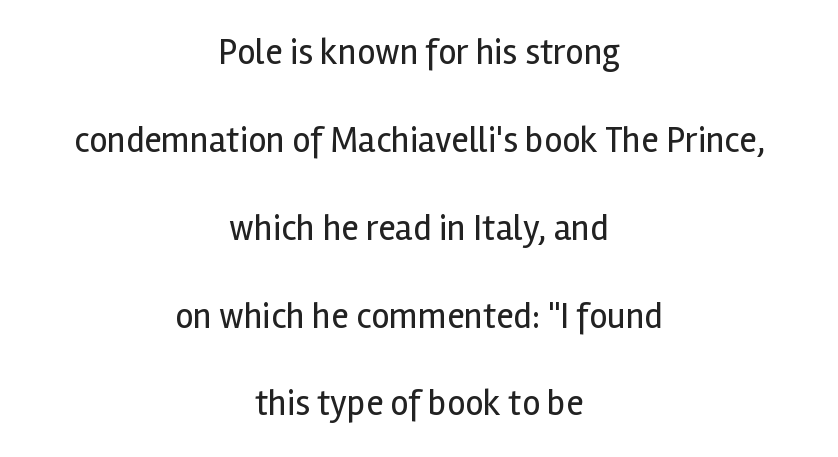
{"serif": "no", "italic": "no", "bold": "no", "weight": "regular", "width": "normal", "x_height": "medium", "monospaced": "no", "underline": "no", "align": "center", "line_spacing": "loose", "line_spacing_ratio": 2.44, "letter_spacing": "normal", "letter_spacing_em": 0.0, "glyph_px": 36}
